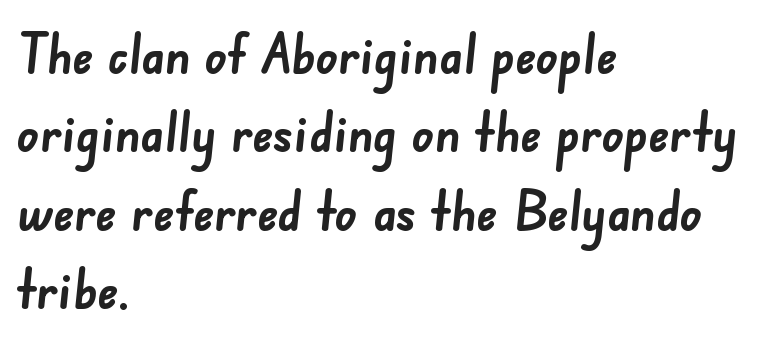
Caption: bold face, heavy strokes. Proportional: the letters do not fall into vertical columns. The line-height multiplier appears to be the usual default. Bare-footed words on every line. These lines are set flush left with a ragged right edge. This is sans-serif lettering, the kind often seen on screens and signage.
